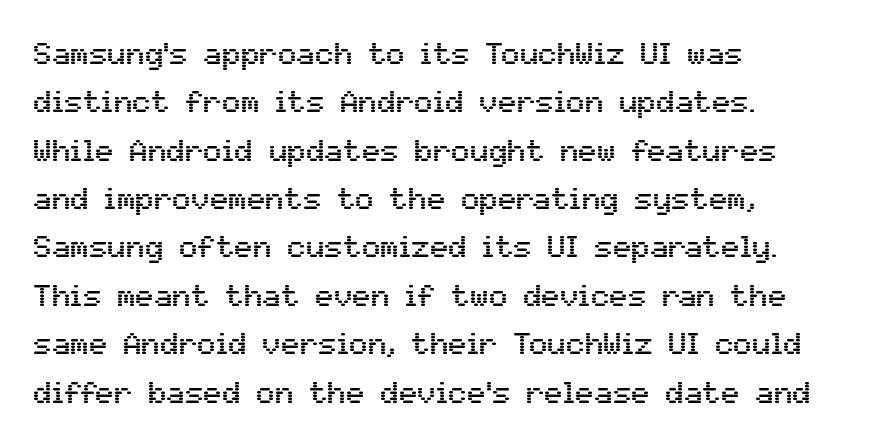
The image shows 31 px sans-serif type, upright; set left-aligned, normal line spacing (1.56x), normal letter spacing, not underlined; medium stroke contrast and a medium x-height.
